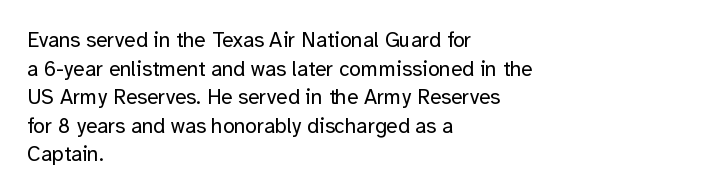
The image shows 21 px text type, upright; set left-aligned, normal line spacing (1.36x), normal letter spacing, not underlined.
